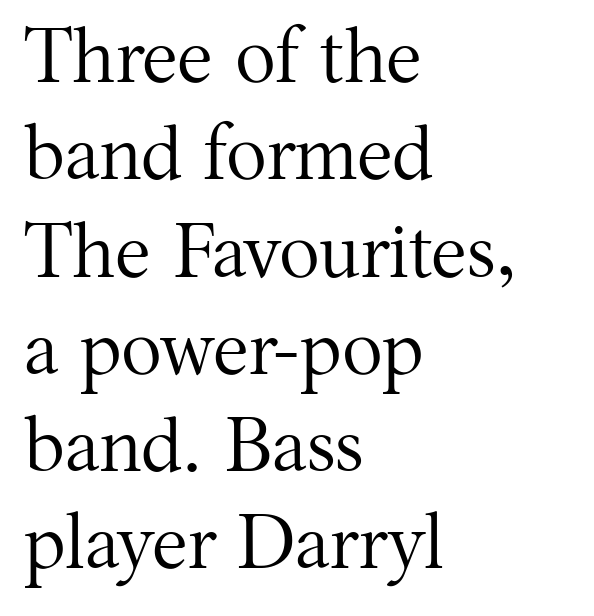
{"serif": "yes", "italic": "no", "bold": "no", "weight": "regular", "width": "normal", "stroke_contrast": "medium", "x_height": "medium", "monospaced": "no", "underline": "no", "align": "left", "line_spacing": "normal", "line_spacing_ratio": 1.28, "letter_spacing": "normal", "letter_spacing_em": 0.0, "glyph_px": 76}
